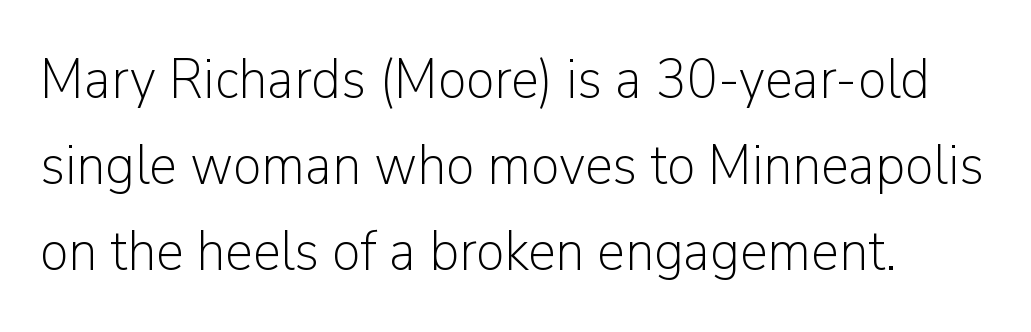
{"serif": "no", "italic": "no", "bold": "no", "weight": "light", "width": "normal", "stroke_contrast": "low", "x_height": "medium", "monospaced": "no", "underline": "no", "line_spacing": "normal", "line_spacing_ratio": 1.51, "letter_spacing": "normal", "letter_spacing_em": 0.0, "glyph_px": 57}
